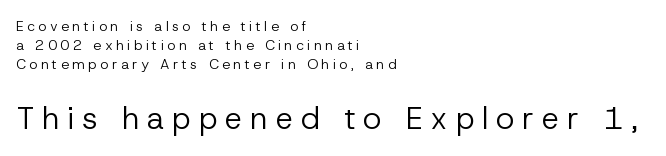
The image shows 31 px regular-weight sans-serif type, upright; set left-aligned, normal line spacing (1.35x), unusually wide letter spacing (+0.25 em), not underlined; the second (bottom) block is 2.21x larger; low stroke contrast and a medium x-height.
